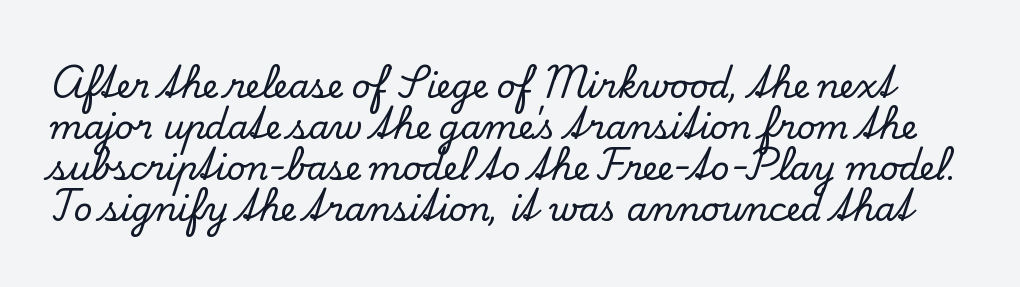
Note: serifs present on the glyphs. These lines keep a tight, regular rhythm from letter to letter. Words float on clear page, feet unadorned. A typesetter would call this proportional, since set widths differ per character.
